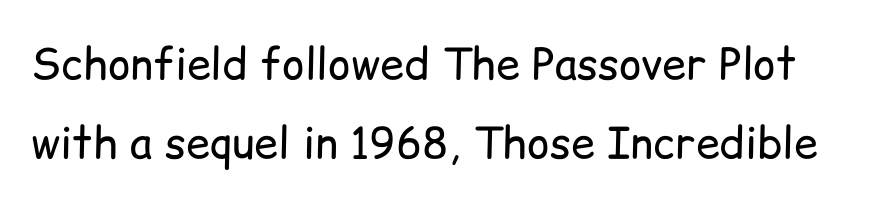
Q: Is the text bold? A: No.
Q: Is the text italic (slanted)? A: No, it is upright.
Q: Is the typeface a serif or a sans-serif typeface? A: Sans-serif.
Q: Is the text underlined? A: No.
Q: Is the spacing between letters normal or unusually wide? A: Normal.
Q: Width (condensed, normal, or wide)? A: Normal.
Q: Stroke contrast? A: Low.
Q: x-height? A: Medium.
Q: Monospaced? A: No.
